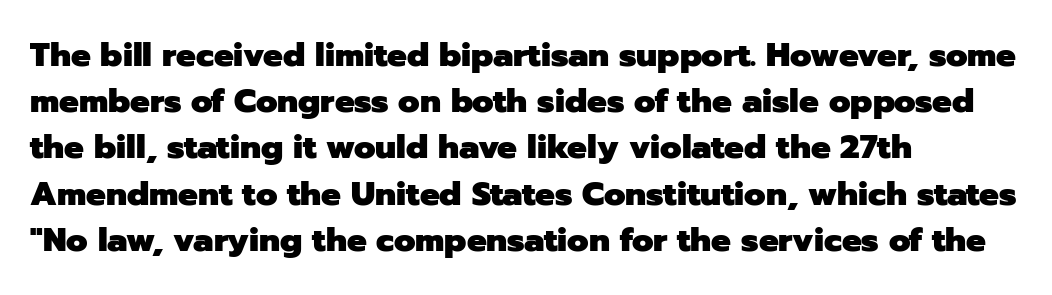
The image shows 33 px heavy sans-serif type, upright; set left-aligned, normal line spacing (1.4x), normal letter spacing, not underlined; low stroke contrast and a medium x-height.
